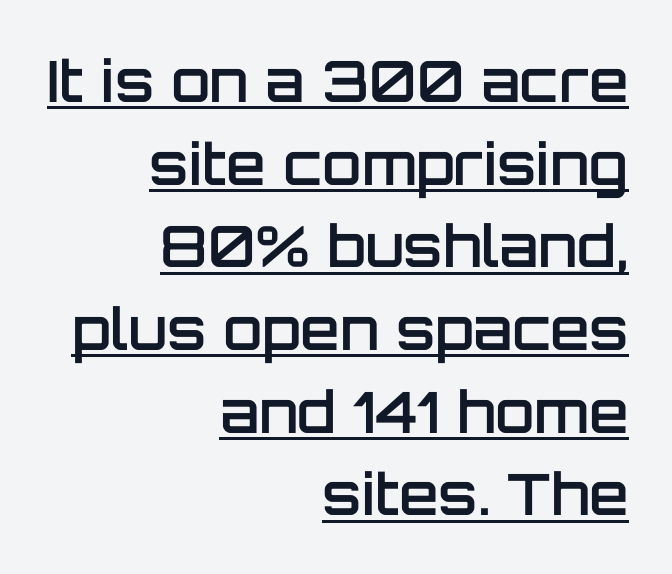
{"serif": "no", "italic": "no", "bold": "semi", "weight": "semibold", "width": "normal", "stroke_contrast": "low", "x_height": "large", "monospaced": "no", "underline": "yes", "align": "right", "line_spacing": "normal", "line_spacing_ratio": 1.45, "letter_spacing": "normal", "letter_spacing_em": 0.0, "glyph_px": 57}
